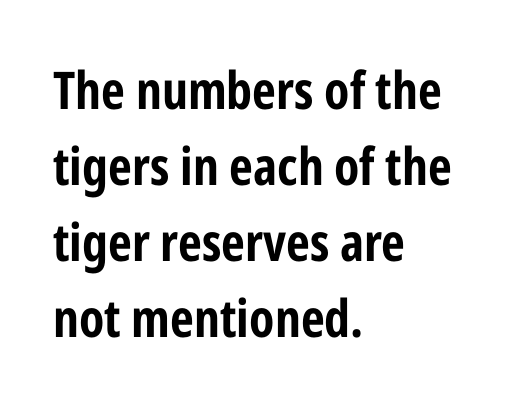
Q: Is the text bold? A: Yes.
Q: Is the text italic (slanted)? A: No, it is upright.
Q: Is the typeface a serif or a sans-serif typeface? A: Sans-serif.
Q: Is the text underlined? A: No.
Q: How is the paragraph aligned? A: Left-aligned.
Q: Is the spacing between letters normal or unusually wide? A: Normal.
Q: Is the spacing between lines tight, normal or loose? A: Normal.
Q: Width (condensed, normal, or wide)? A: Condensed.
Q: Stroke contrast? A: Low.
Q: x-height? A: Medium.
Q: Monospaced? A: No.
